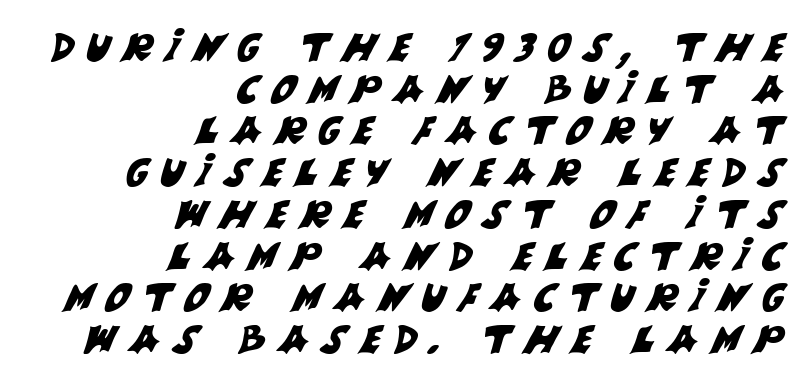
{"serif": "no", "width": "normal", "stroke_contrast": "medium", "x_height": "large", "monospaced": "no", "underline": "no", "align": "right", "line_spacing": "tight", "line_spacing_ratio": 1.07, "letter_spacing": "wide", "letter_spacing_em": 0.34, "glyph_px": 39}
